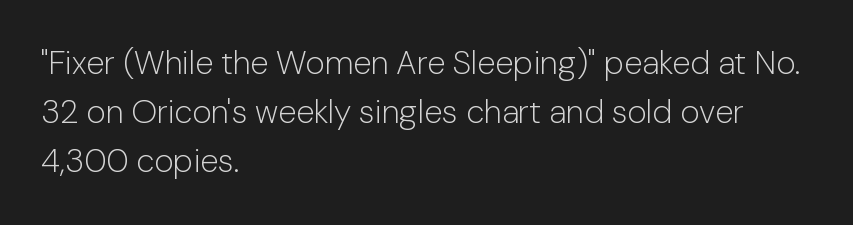
{"serif": "no", "italic": "no", "bold": "no", "weight": "light", "width": "normal", "stroke_contrast": "low", "x_height": "medium", "monospaced": "no", "underline": "no", "align": "left", "line_spacing": "normal", "line_spacing_ratio": 1.49, "letter_spacing": "normal", "letter_spacing_em": 0.0, "glyph_px": 33}
